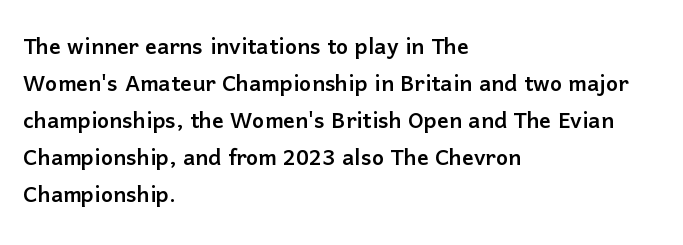
Has an underline been added? It has not. Is the letter spacing exaggerated? No — it looks like the ordinary default. Is this a fixed-width face? No — the glyphs have proportional, varying widths. It's the straight-up-and-down kind of type. Horizontally, the lines are justified to the leading edge only.
